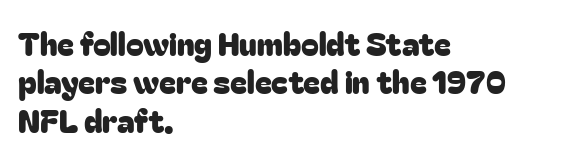
Observe the absence of serifs on each vertical stroke in this sample. Underline: absent. Ordinary non-slanted type is in use. Reading down the block, your eye returns to a fixed left position each line. The face used here is proportionally spaced, like ordinary book or web type.
